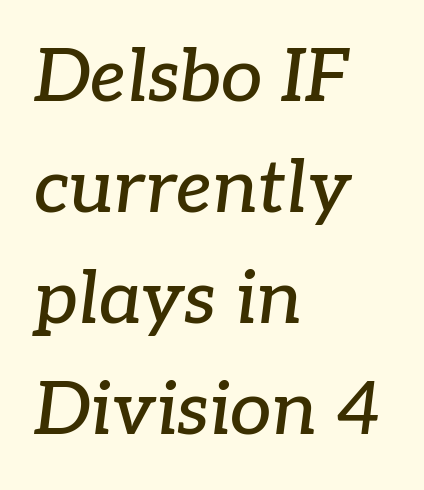
The image shows 74 px serif type, italic (leaning right); set left-aligned, normal line spacing (1.5x), normal letter spacing, not underlined; low stroke contrast and a medium x-height.
